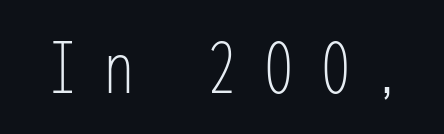
Q: Is the text bold? A: No.
Q: Is the text italic (slanted)? A: No, it is upright.
Q: Is the typeface a serif or a sans-serif typeface? A: Sans-serif.
Q: Is the text underlined? A: No.
Q: Is the spacing between letters normal or unusually wide? A: Unusually wide.
Q: Width (condensed, normal, or wide)? A: Condensed.
Q: Stroke contrast? A: Low.
Q: x-height? A: Medium.
